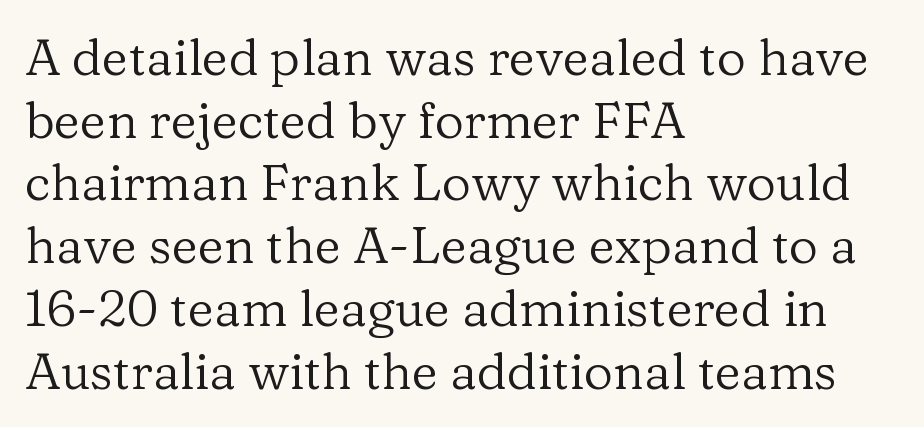
{"serif": "yes", "italic": "no", "bold": "no", "weight": "regular", "width": "normal", "stroke_contrast": "low", "x_height": "medium", "monospaced": "no", "underline": "no", "align": "left", "line_spacing_ratio": 1.23, "letter_spacing": "normal", "letter_spacing_em": 0.0, "glyph_px": 51}
